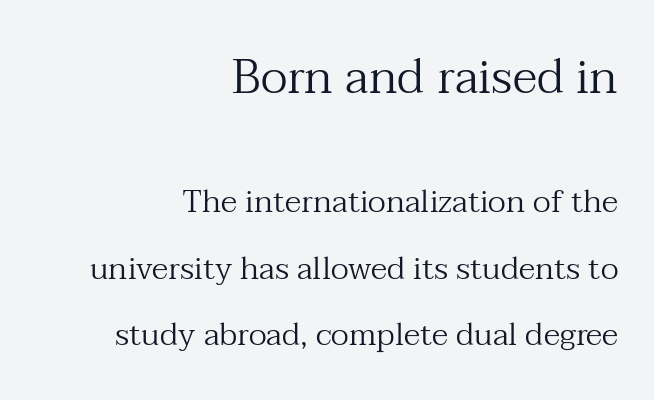
The image shows 48 px regular-weight serif type, upright; set right-aligned, loose line spacing (2.08x), normal letter spacing, not underlined; the first (top) block is 1.5x larger; medium stroke contrast and a medium x-height.
